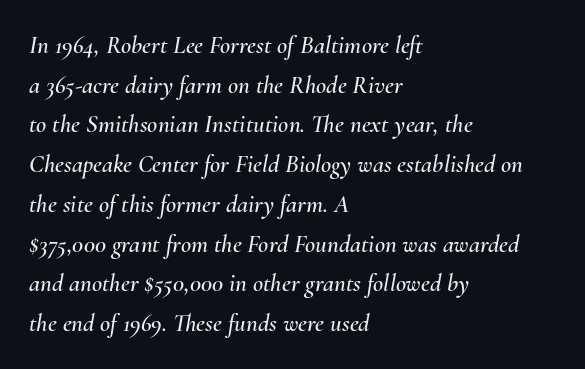
Q: Is the text italic (slanted)? A: Yes, it leans right by about 10 degrees.
Q: Is the text underlined? A: No.
Q: How is the paragraph aligned? A: Left-aligned.
Q: Is the spacing between letters normal or unusually wide? A: Normal.
Q: Is the spacing between lines tight, normal or loose? A: Normal.
